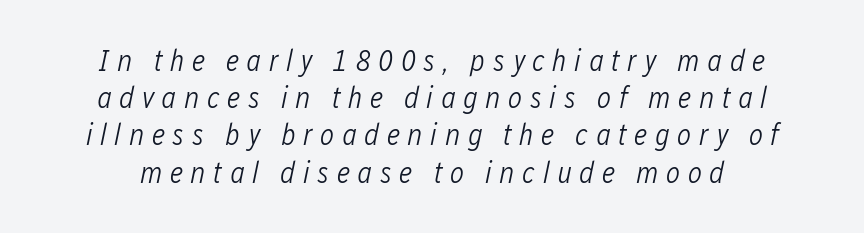
The image shows 30 px light, condensed type, italic (leaning right); set line spacing 1.24x, unusually wide letter spacing (+0.25 em), not underlined; low stroke contrast and a medium x-height.
